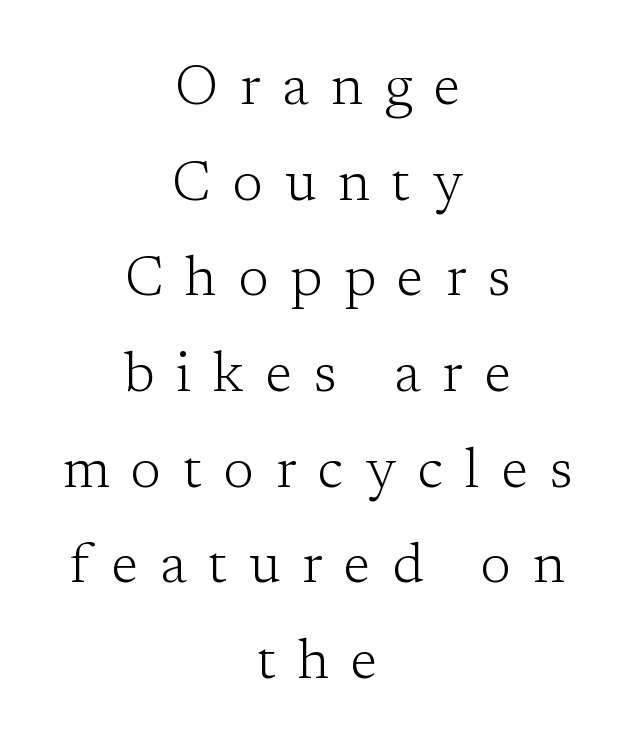
Q: Is the text bold? A: No.
Q: Is the text italic (slanted)? A: No, it is upright.
Q: Is the typeface a serif or a sans-serif typeface? A: Serif.
Q: Is the text underlined? A: No.
Q: How is the paragraph aligned? A: Centered.
Q: Is the spacing between letters normal or unusually wide? A: Unusually wide.
Q: Width (condensed, normal, or wide)? A: Normal.
Q: Stroke contrast? A: Low.
Q: x-height? A: Medium.
Q: Monospaced? A: No.
